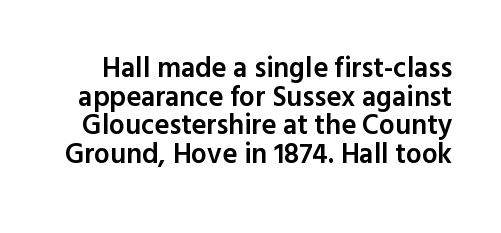
Q: Is the text bold? A: Semi-bold.
Q: Is the text italic (slanted)? A: No, it is upright.
Q: Is the typeface a serif or a sans-serif typeface? A: Sans-serif.
Q: Is the text underlined? A: No.
Q: Is the spacing between letters normal or unusually wide? A: Normal.
Q: Is the spacing between lines tight, normal or loose? A: Tight.
Q: Width (condensed, normal, or wide)? A: Normal.
Q: x-height? A: Medium.
Q: Monospaced? A: No.
